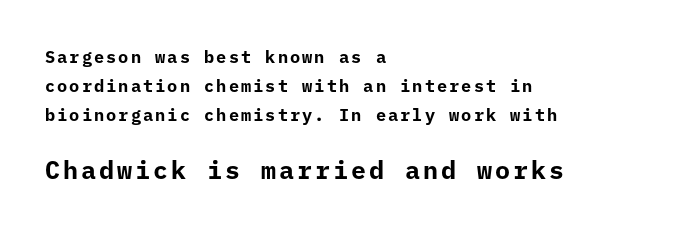
The type sits square on the baseline with zero lean. All the whitespace from short lines collects on the right. The rendering enlarges the type as you move from the upper chunk to the lower. Has an underline been added? It has not. What weight is shown? A full bold with thick strokes.
